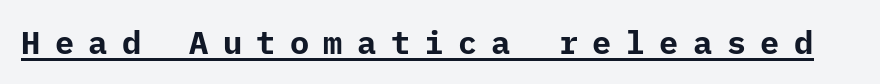
The image shows 32 px bold sans-serif type, upright; set unusually wide letter spacing (+0.45 em), underlined; low stroke contrast and a medium x-height.
